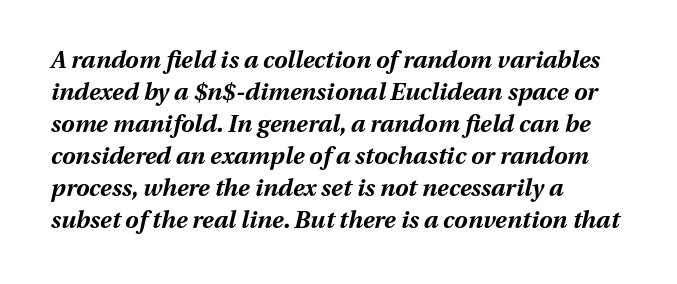
The characters look thick and weighty, a clear bold. Honestly, the row spacing looks completely unremarkable. The type is set solid horizontally, with unmodified tracking. Type without underlining.
